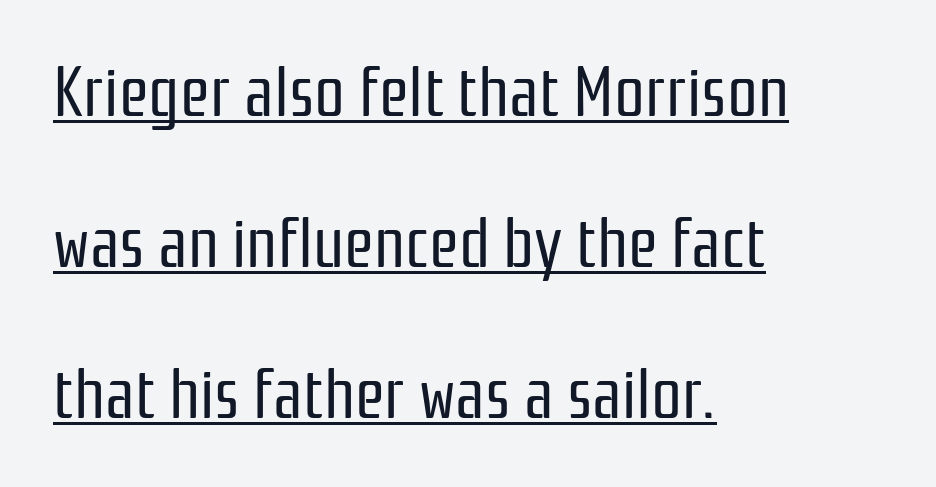
Q: Is the text bold? A: No.
Q: Is the text italic (slanted)? A: No, it is upright.
Q: Is the typeface a serif or a sans-serif typeface? A: Sans-serif.
Q: Is the text underlined? A: Yes.
Q: How is the paragraph aligned? A: Left-aligned.
Q: Is the spacing between letters normal or unusually wide? A: Normal.
Q: Is the spacing between lines tight, normal or loose? A: Loose.
Q: Width (condensed, normal, or wide)? A: Condensed.
Q: Stroke contrast? A: Low.
Q: x-height? A: Medium.
Q: Monospaced? A: No.
